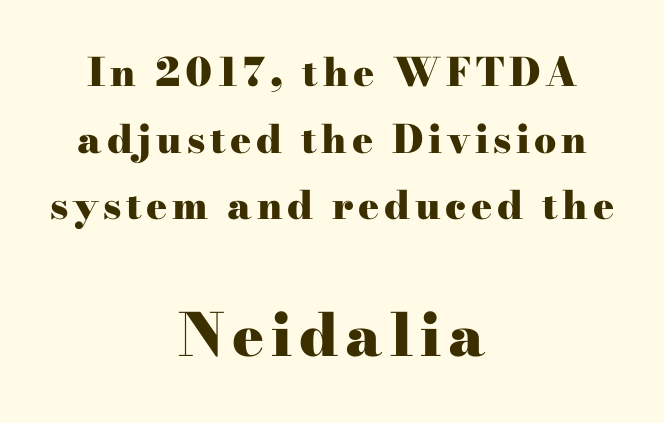
Q: Is the text bold? A: Yes.
Q: Is the text italic (slanted)? A: No, it is upright.
Q: Is the typeface a serif or a sans-serif typeface? A: Serif.
Q: Is the text underlined? A: No.
Q: How is the paragraph aligned? A: Centered.
Q: Which block of text is set in a larger size, the first (top) or the second (bottom)? A: The second (bottom) one.
Q: Width (condensed, normal, or wide)? A: Wide.
Q: Stroke contrast? A: High.
Q: x-height? A: Small.
Q: Monospaced? A: No.
